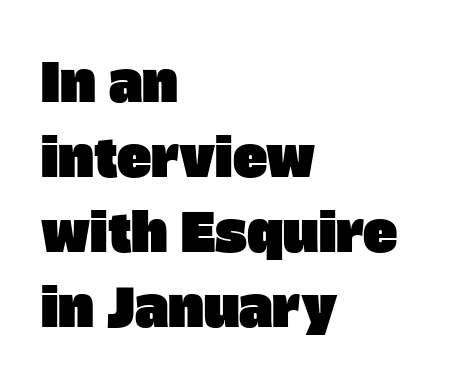
The image shows 52 px sans-serif type; set left-aligned, normal line spacing (1.44x), normal letter spacing, not underlined; low stroke contrast and a large x-height.
